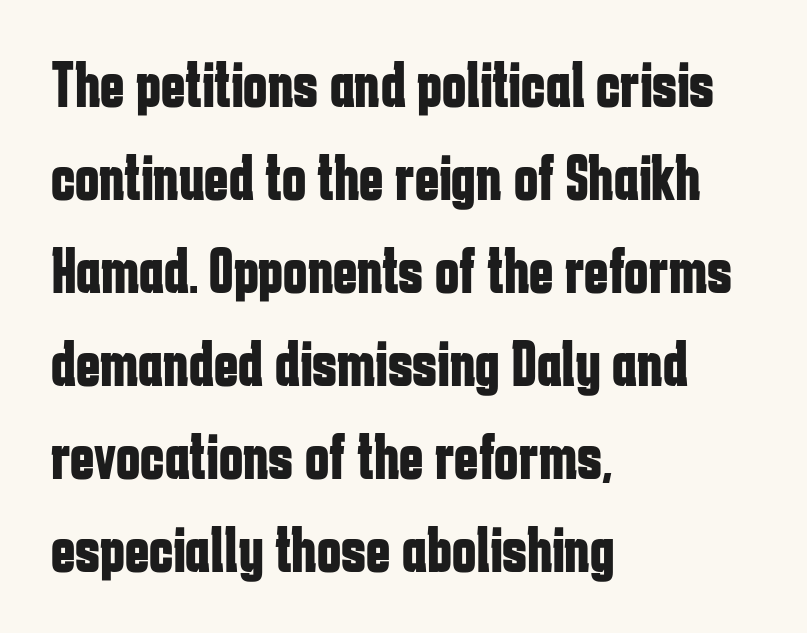
The image shows 65 px bold, condensed sans-serif type, upright; set left-aligned, normal line spacing (1.43x), normal letter spacing, not underlined; low stroke contrast and a medium x-height.
